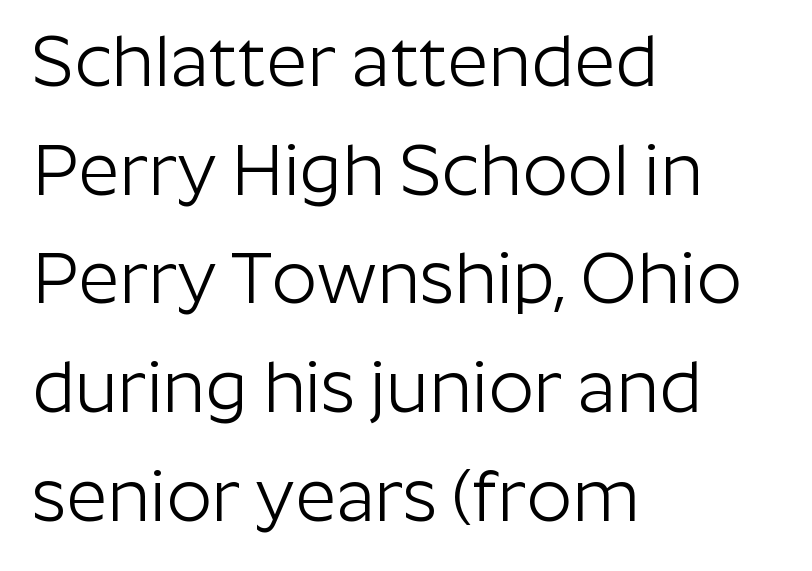
{"serif": "no", "italic": "no", "bold": "no", "weight": "light", "width": "normal", "stroke_contrast": "low", "x_height": "medium", "monospaced": "no", "underline": "no", "align": "left", "line_spacing": "normal", "line_spacing_ratio": 1.53, "letter_spacing": "normal", "letter_spacing_em": 0.0, "glyph_px": 71}
